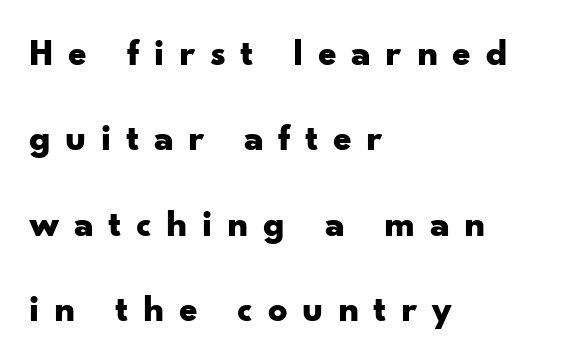
{"serif": "no", "italic": "no", "bold": "yes", "weight": "bold", "width": "wide", "stroke_contrast": "low", "x_height": "small", "monospaced": "no", "underline": "no", "align": "left", "line_spacing": "loose", "line_spacing_ratio": 2.25, "letter_spacing": "wide", "letter_spacing_em": 0.38, "glyph_px": 38}
